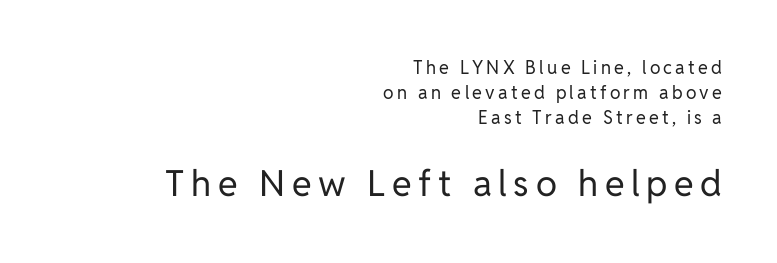
The image shows 36 px regular-weight sans-serif type, upright; set right-aligned, normal line spacing (1.4x), not underlined; the second (bottom) block is 2.0x larger; low stroke contrast and a medium x-height.
